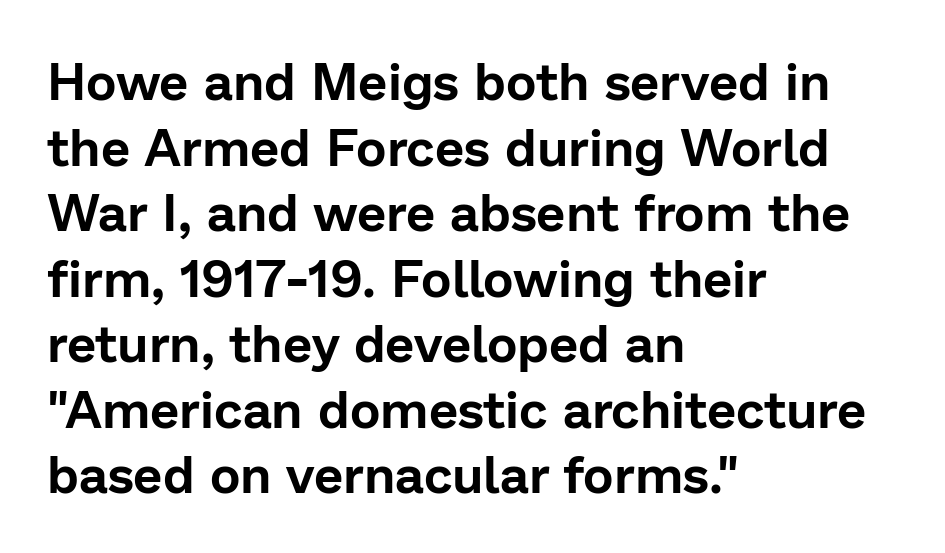
Spacing verdict: proportional, widths tailored to each character. This is the regular roman posture of the typeface. Normally led — the rows are evenly, conventionally spaced. Letters rest on an invisible, unmarked baseline.
